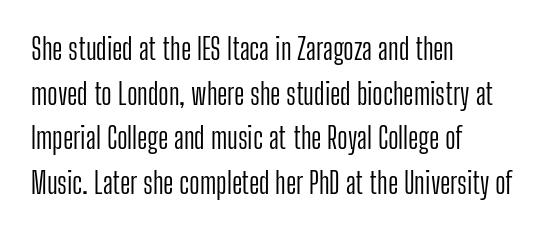
Typeset ragged right — the left edge is the straight one. I'd call this a sans setting — the letters go barefoot. Caption: face not bold, strokes unweighted. The type sits square on the baseline with zero lean. Here the designer chose a conventional face with non-uniform glyph widths. One glance says typical: line gaps are just what's usual.
